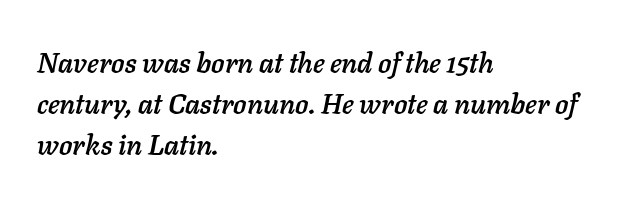
The passage shown leans; its letterforms are oblique. Descender tails drop into unmarked territory. The passage shown has conventional tracking throughout. Think of a printed novel: that variable character pitch is what you see here. Each line starts at the same left margin while the right side varies.
